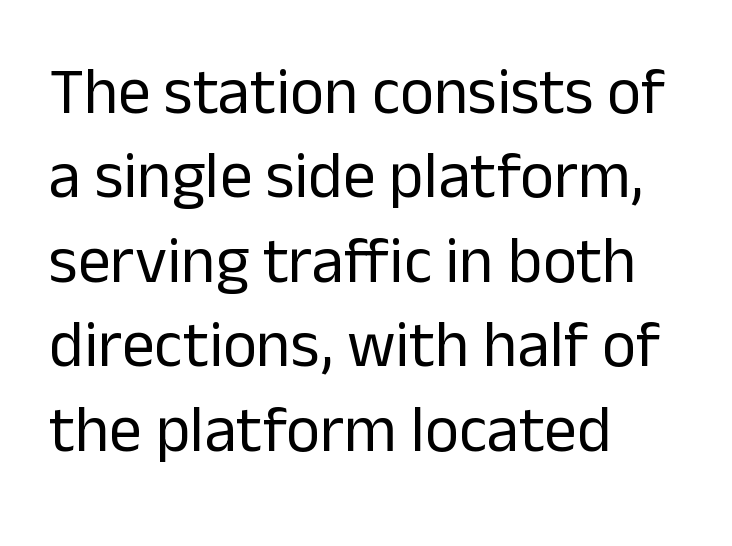
The font family rendered here belongs to the sans-serif group. Only glyphs here, with clear space below each row. The passage shown is not bold in any degree. Letter spacing: default. Is the block centered? No — it sits flush against the left margin. The specimen reads as upright at a glance.
